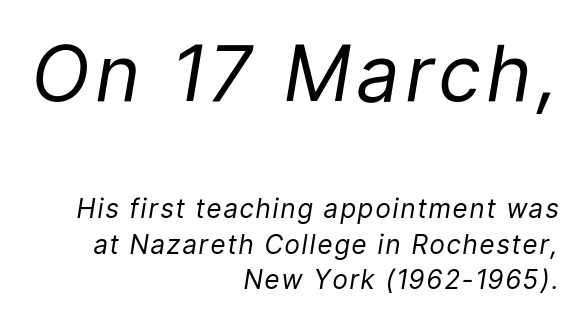
The image shows 77 px regular-weight, condensed type, italic (leaning right); set right-aligned, normal line spacing (1.36x), not underlined; the first (top) block is 2.96x larger; low stroke contrast and a medium x-height.
